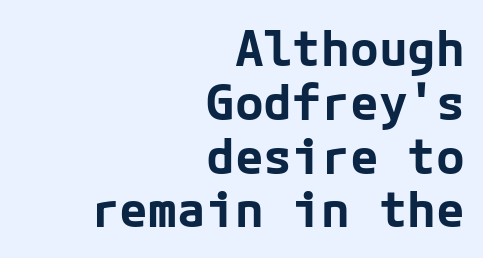
{"serif": "no", "italic": "no", "bold": "yes", "weight": "bold", "width": "normal", "stroke_contrast": "low", "x_height": "medium", "underline": "no", "align": "right", "line_spacing": "tight", "line_spacing_ratio": 1.12, "letter_spacing": "normal", "letter_spacing_em": 0.0, "glyph_px": 48}
